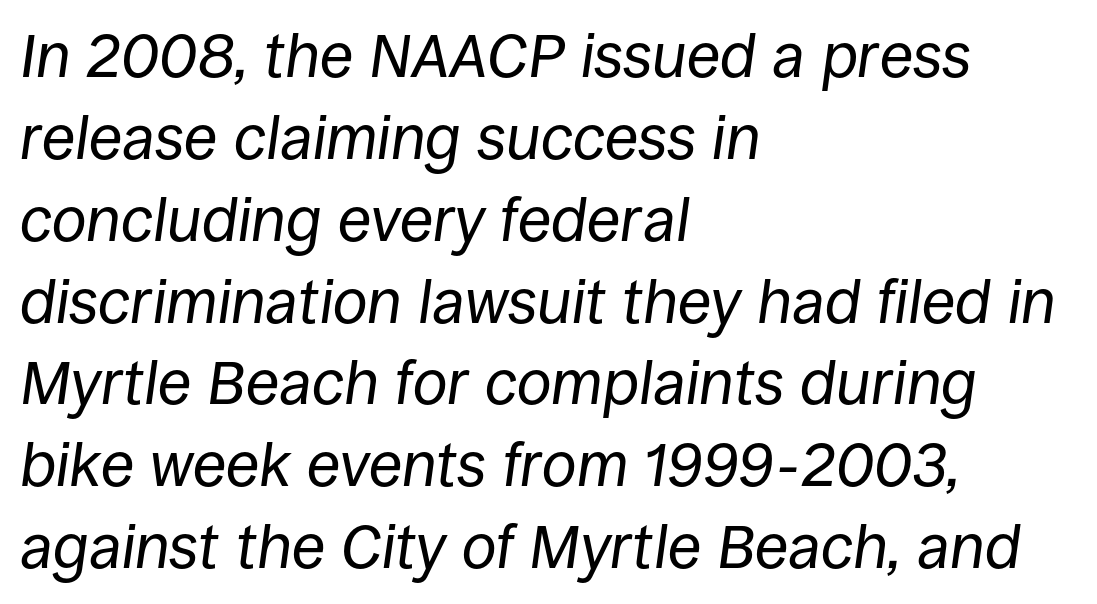
Is the letter spacing exaggerated? No — it looks like the ordinary default. Successive baselines arrive at the customary interval. Rule under the text: the space is simply empty. These lines were composed using italics. The strokes carry an ordinary text weight at most.
